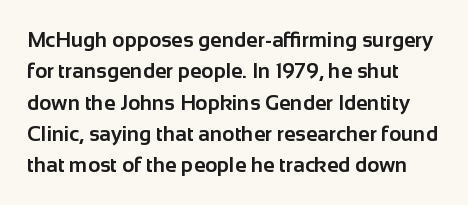
The passage shown is emphatically bold. The specimen reads as upright at a glance. Alignment: flush left. What stands out about the letter spacing? Nothing — it is the standard amount. The block of text has a typical density, with ordinary space between rows. The words here are not underlined.
